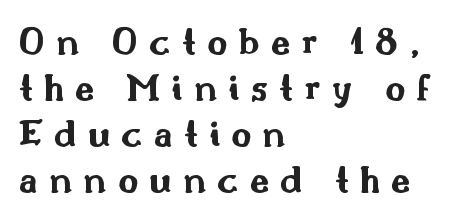
The image shows 39 px bold, wide sans-serif type, upright; set left-aligned, line spacing 1.18x, unusually wide letter spacing (+0.29 em), not underlined; medium stroke contrast and a small x-height.
